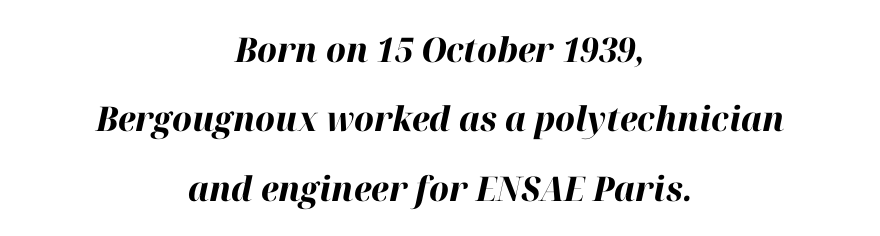
The image shows 34 px bold type, italic (leaning right); set centered, loose line spacing (2.04x), normal letter spacing, not underlined; high stroke contrast and a medium x-height.
